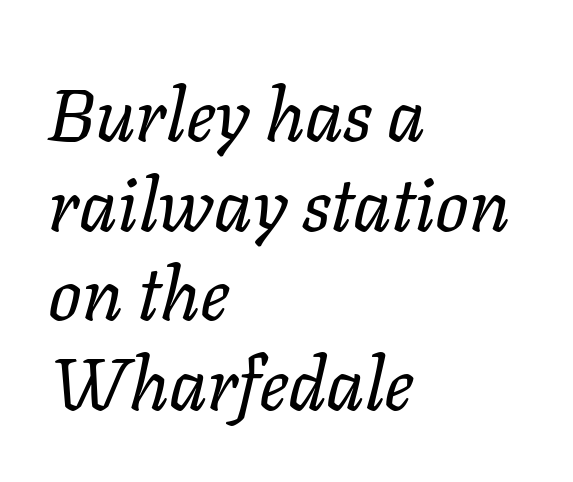
{"italic": "yes", "lean": "right", "slant_degrees": 11, "bold": "no", "weight": "regular", "width": "normal", "stroke_contrast": "low", "x_height": "medium", "monospaced": "no", "underline": "no", "align": "left", "line_spacing_ratio": 1.21, "letter_spacing": "normal", "letter_spacing_em": 0.0, "glyph_px": 74}
